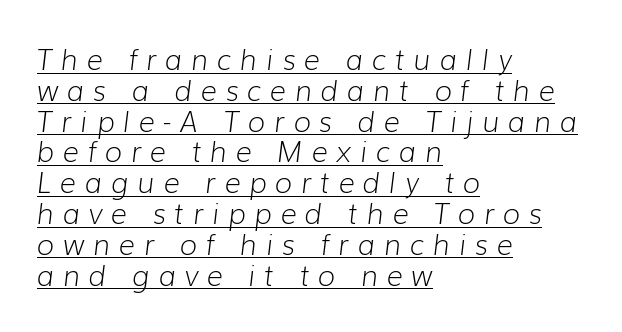
Q: Is the text bold? A: No.
Q: Is the text italic (slanted)? A: Yes, it leans right by about 7 degrees.
Q: Is the text underlined? A: Yes.
Q: How is the paragraph aligned? A: Left-aligned.
Q: Is the spacing between letters normal or unusually wide? A: Unusually wide.
Q: Is the spacing between lines tight, normal or loose? A: Tight.
Q: Width (condensed, normal, or wide)? A: Normal.
Q: Stroke contrast? A: Low.
Q: x-height? A: Medium.
Q: Monospaced? A: No.
